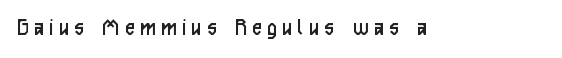
The image shows 25 px text type, upright; set unusually wide letter spacing (+0.25 em), not underlined.
